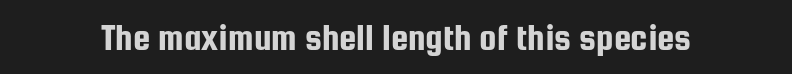
Q: Is the text italic (slanted)? A: No, it is upright.
Q: Is the typeface a serif or a sans-serif typeface? A: Sans-serif.
Q: Is the text underlined? A: No.
Q: Is the spacing between letters normal or unusually wide? A: Normal.
Q: Width (condensed, normal, or wide)? A: Condensed.
Q: Stroke contrast? A: Low.
Q: x-height? A: Medium.
Q: Monospaced? A: No.
